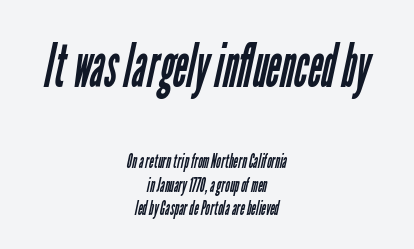
Tracking value appears to be zero — textbook default spacing. Each letter keeps its own natural width here, so spacing adapts to shape. The zone under the glyphs is completely vacant. Layout note: lines centered.
